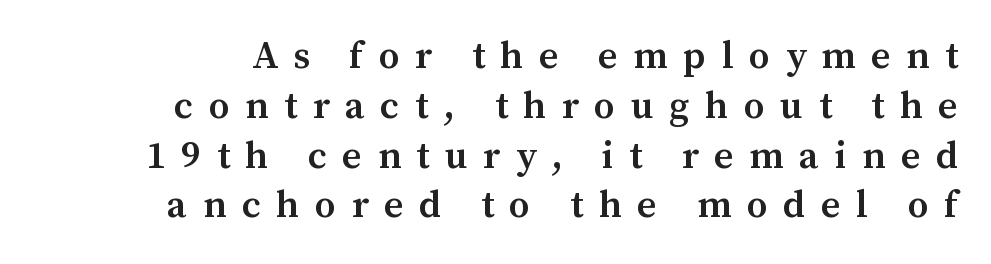
Q: Is the text bold? A: Semi-bold.
Q: Is the text italic (slanted)? A: No, it is upright.
Q: Is the typeface a serif or a sans-serif typeface? A: Serif.
Q: Is the text underlined? A: No.
Q: How is the paragraph aligned? A: Right-aligned.
Q: Is the spacing between letters normal or unusually wide? A: Unusually wide.
Q: Is the spacing between lines tight, normal or loose? A: Normal.
Q: Width (condensed, normal, or wide)? A: Normal.
Q: Stroke contrast? A: Medium.
Q: x-height? A: Medium.
Q: Monospaced? A: No.
